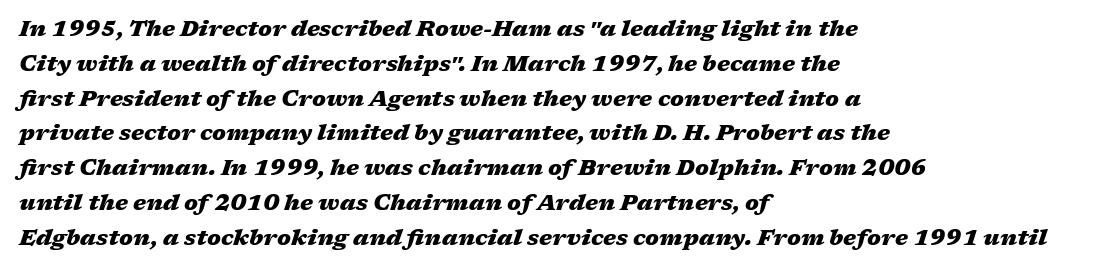
The image shows 22 px bold type, italic (leaning right); set left-aligned, normal line spacing (1.58x), normal letter spacing, not underlined.
